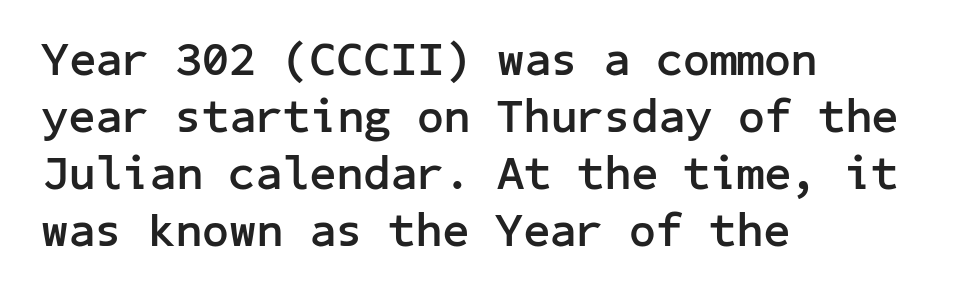
The image shows 47 px semibold sans-serif type, upright; set left-aligned, line spacing 1.21x, normal letter spacing, not underlined; low stroke contrast and a medium x-height.
